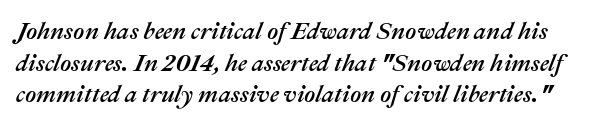
{"italic": "yes", "lean": "right", "slant_degrees": 22, "underline": "no", "line_spacing": "normal", "line_spacing_ratio": 1.32, "letter_spacing": "normal", "letter_spacing_em": 0.0, "glyph_px": 24}
